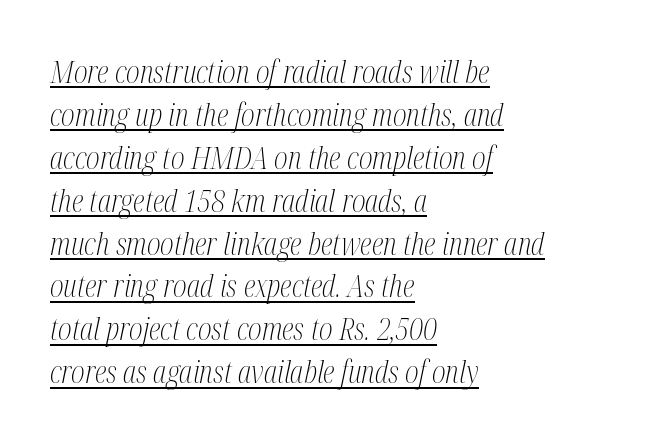
Do the characters align in a grid? No, the font is proportional. The paragraph shown leans on its left margin. The letterforms sit at book weight or below. The glyphs are accompanied by a horizontal stroke just below them.
